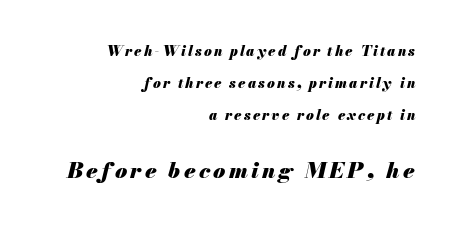
Q: Is the text bold? A: Yes.
Q: Is the text italic (slanted)? A: Yes, it leans right by about 13 degrees.
Q: Is the text underlined? A: No.
Q: How is the paragraph aligned? A: Right-aligned.
Q: Is the spacing between lines tight, normal or loose? A: Loose.
Q: Which block of text is set in a larger size, the first (top) or the second (bottom)? A: The second (bottom) one.
